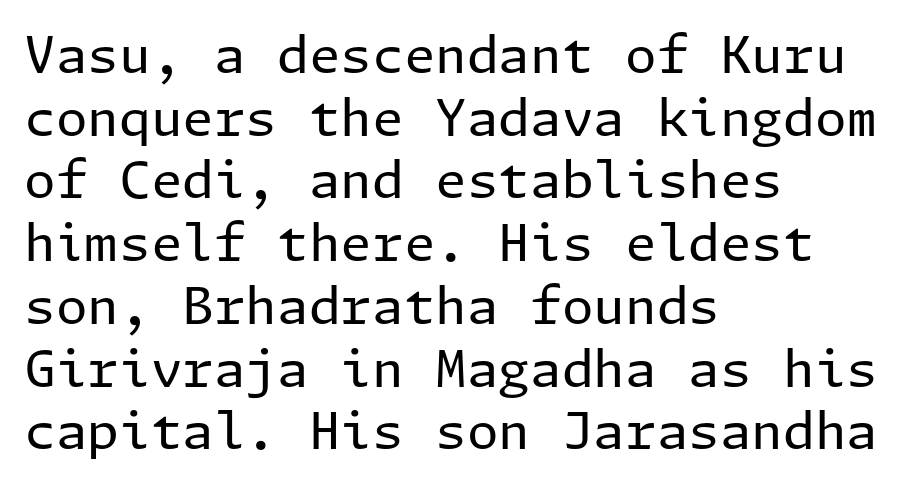
{"serif": "no", "italic": "no", "bold": "no", "weight": "regular", "width": "normal", "stroke_contrast": "low", "x_height": "medium", "underline": "no", "align": "left", "line_spacing_ratio": 1.23, "letter_spacing": "normal", "letter_spacing_em": 0.0, "glyph_px": 51}
